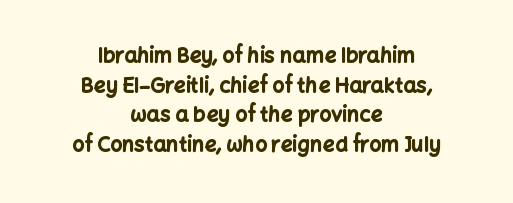
How would I describe the line gaps? Plain and ordinary. The typography opts for an upright posture over an oblique one. Typesetter's note: full bold, strokes at maximum text heaviness. In CSS terms this would be text-align: center. Underlining? Definitely not there. Look at the tracking — it's just the regular setting, nothing added.
